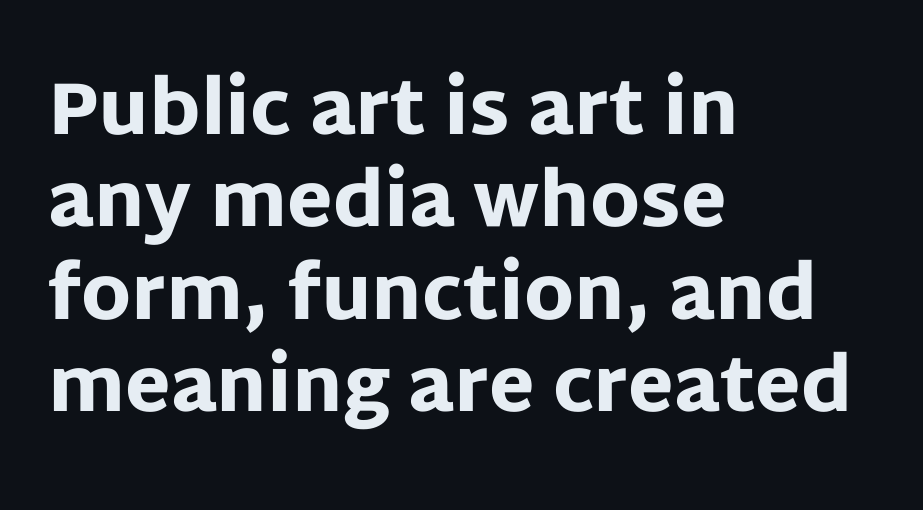
Q: Is the text bold? A: Yes.
Q: Is the text italic (slanted)? A: No, it is upright.
Q: Is the typeface a serif or a sans-serif typeface? A: Sans-serif.
Q: Is the text underlined? A: No.
Q: How is the paragraph aligned? A: Left-aligned.
Q: Is the spacing between letters normal or unusually wide? A: Normal.
Q: Is the spacing between lines tight, normal or loose? A: Normal.
Q: Width (condensed, normal, or wide)? A: Normal.
Q: Stroke contrast? A: Low.
Q: x-height? A: Large.
Q: Monospaced? A: No.
